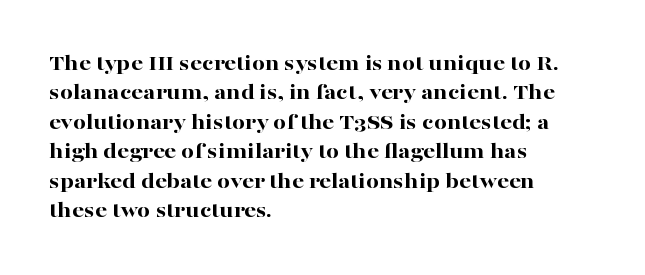
In terms of posture, this sample is upright. Whoever set this chose a conventional vertical rhythm. The space directly below the letters is spotless. A typesetter would call this zero additional tracking.
